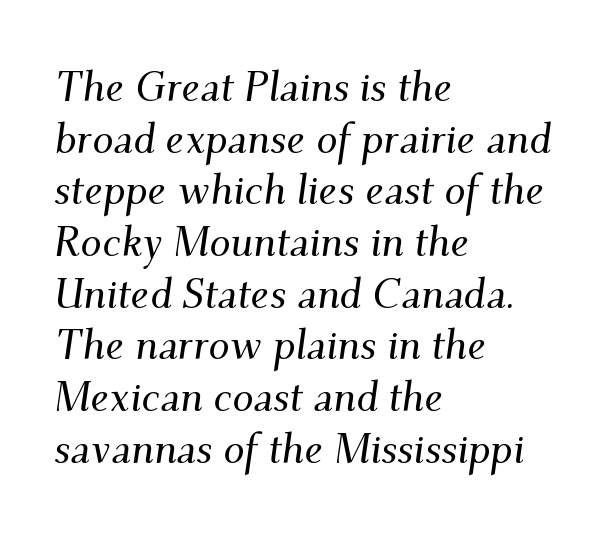
{"serif": "yes", "italic": "yes", "lean": "right", "slant_degrees": 9, "width": "normal", "stroke_contrast": "medium", "x_height": "small", "monospaced": "no", "underline": "no", "align": "left", "line_spacing_ratio": 1.23, "letter_spacing": "normal", "letter_spacing_em": 0.0, "glyph_px": 42}
